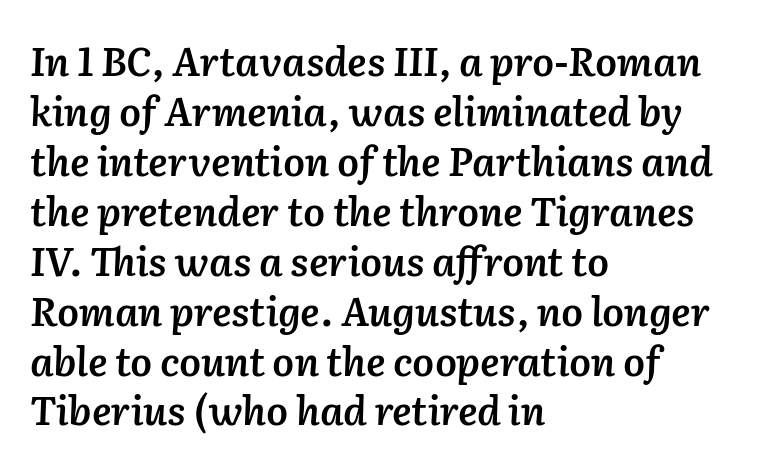
Q: Is the text bold? A: Semi-bold.
Q: Is the text italic (slanted)? A: Yes, it leans right by about 2 degrees.
Q: Is the text underlined? A: No.
Q: How is the paragraph aligned? A: Left-aligned.
Q: Is the spacing between letters normal or unusually wide? A: Normal.
Q: Is the spacing between lines tight, normal or loose? A: Normal.
Q: Width (condensed, normal, or wide)? A: Normal.
Q: Stroke contrast? A: Low.
Q: x-height? A: Medium.
Q: Monospaced? A: No.
